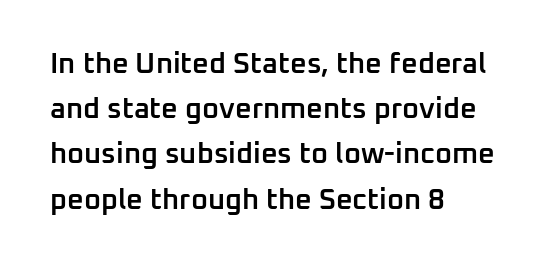
Q: Is the text bold? A: Semi-bold.
Q: Is the text italic (slanted)? A: No, it is upright.
Q: Is the typeface a serif or a sans-serif typeface? A: Sans-serif.
Q: Is the text underlined? A: No.
Q: How is the paragraph aligned? A: Left-aligned.
Q: Is the spacing between letters normal or unusually wide? A: Normal.
Q: Is the spacing between lines tight, normal or loose? A: Normal.
Q: Width (condensed, normal, or wide)? A: Normal.
Q: Stroke contrast? A: Low.
Q: x-height? A: Medium.
Q: Monospaced? A: No.
